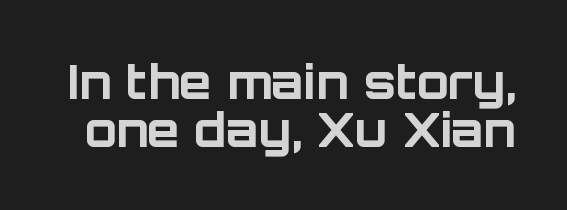
Q: Is the text bold? A: Yes.
Q: Is the text italic (slanted)? A: No, it is upright.
Q: Is the typeface a serif or a sans-serif typeface? A: Sans-serif.
Q: Is the text underlined? A: No.
Q: Is the spacing between letters normal or unusually wide? A: Normal.
Q: Is the spacing between lines tight, normal or loose? A: Tight.
Q: Width (condensed, normal, or wide)? A: Normal.
Q: Stroke contrast? A: Low.
Q: x-height? A: Large.
Q: Monospaced? A: No.
